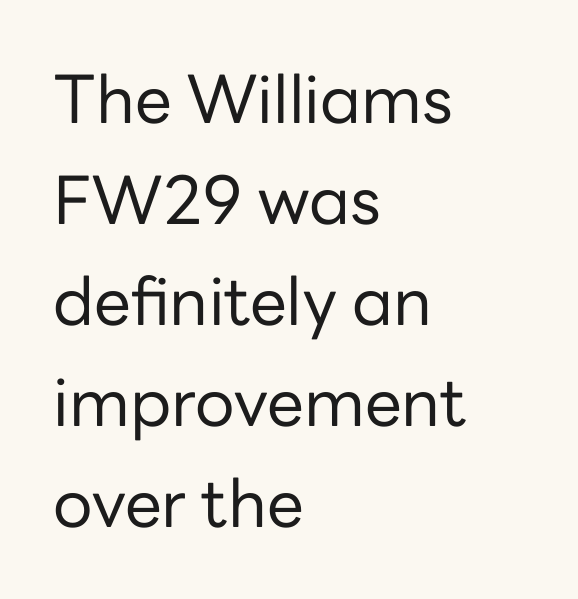
{"serif": "no", "italic": "no", "bold": "no", "weight": "regular", "width": "normal", "stroke_contrast": "low", "x_height": "medium", "monospaced": "no", "underline": "no", "align": "left", "line_spacing": "normal", "line_spacing_ratio": 1.53, "letter_spacing": "normal", "letter_spacing_em": 0.0, "glyph_px": 66}
